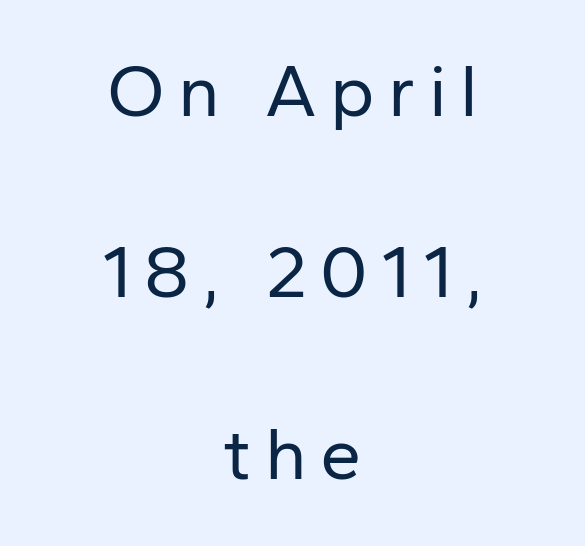
Q: Is the text bold? A: No.
Q: Is the text italic (slanted)? A: No, it is upright.
Q: Is the typeface a serif or a sans-serif typeface? A: Sans-serif.
Q: Is the text underlined? A: No.
Q: How is the paragraph aligned? A: Centered.
Q: Is the spacing between lines tight, normal or loose? A: Loose.
Q: Width (condensed, normal, or wide)? A: Normal.
Q: Stroke contrast? A: Low.
Q: x-height? A: Medium.
Q: Monospaced? A: No.
